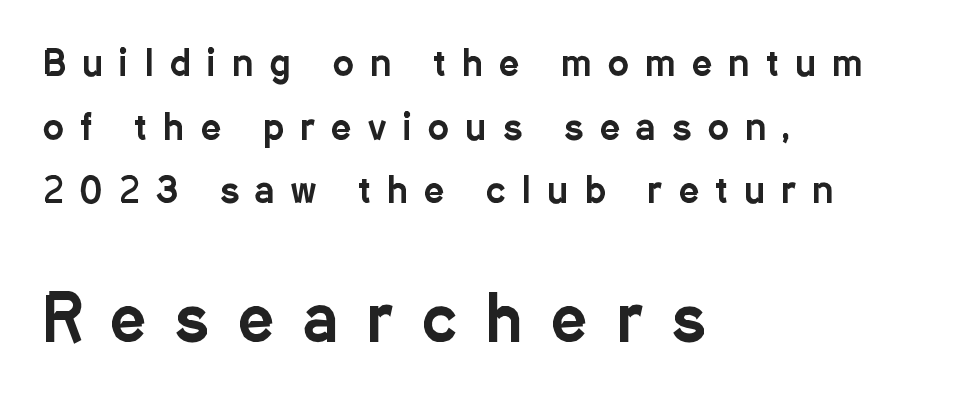
Here the designer chose a conventional face with non-uniform glyph widths. Anything drawn beneath the words? Only blank space. Upright lettering throughout. The later block is typeset at a bigger size than the earlier block. These lines stack with their left ends in a neat column. The letterforms stand isolated, each surrounded by extra space.
